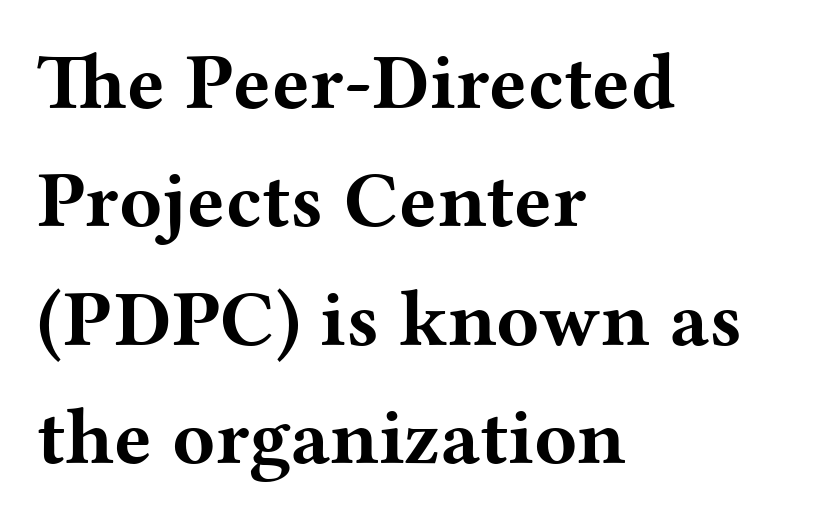
The image shows 79 px bold, wide serif type, upright; set left-aligned, normal line spacing (1.5x), normal letter spacing, not underlined; medium stroke contrast and a medium x-height.
